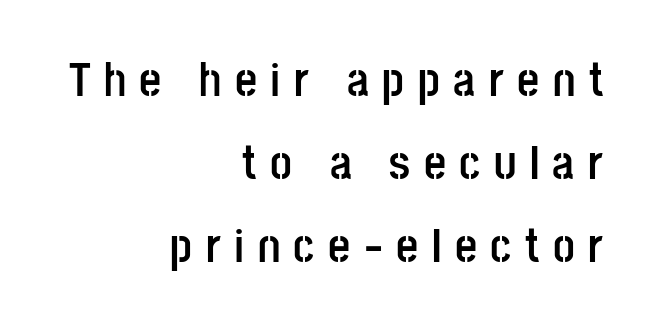
{"serif": "no", "italic": "no", "bold": "yes", "weight": "semibold", "width": "condensed", "stroke_contrast": "low", "x_height": "large", "monospaced": "no", "underline": "no", "align": "right", "line_spacing_ratio": 1.73, "letter_spacing": "wide", "letter_spacing_em": 0.28, "glyph_px": 48}
